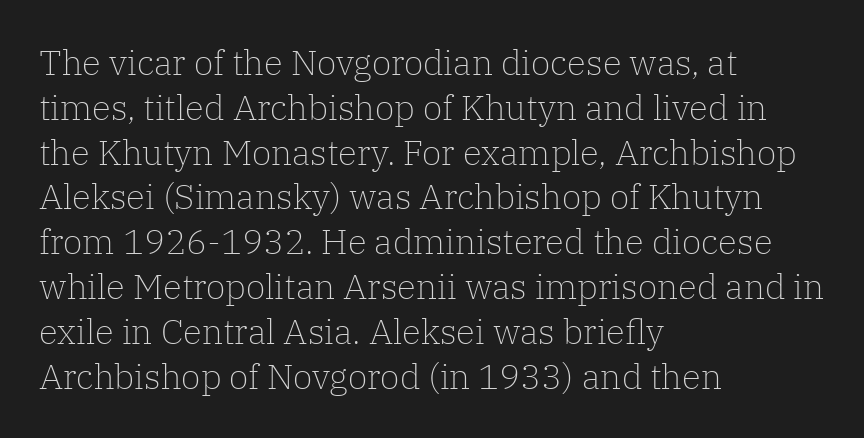
Q: Is the text bold? A: No.
Q: Is the text italic (slanted)? A: No, it is upright.
Q: Is the typeface a serif or a sans-serif typeface? A: Serif.
Q: Is the text underlined? A: No.
Q: How is the paragraph aligned? A: Left-aligned.
Q: Is the spacing between letters normal or unusually wide? A: Normal.
Q: Is the spacing between lines tight, normal or loose? A: Normal.
Q: Width (condensed, normal, or wide)? A: Normal.
Q: Stroke contrast? A: Low.
Q: x-height? A: Medium.
Q: Monospaced? A: No.
